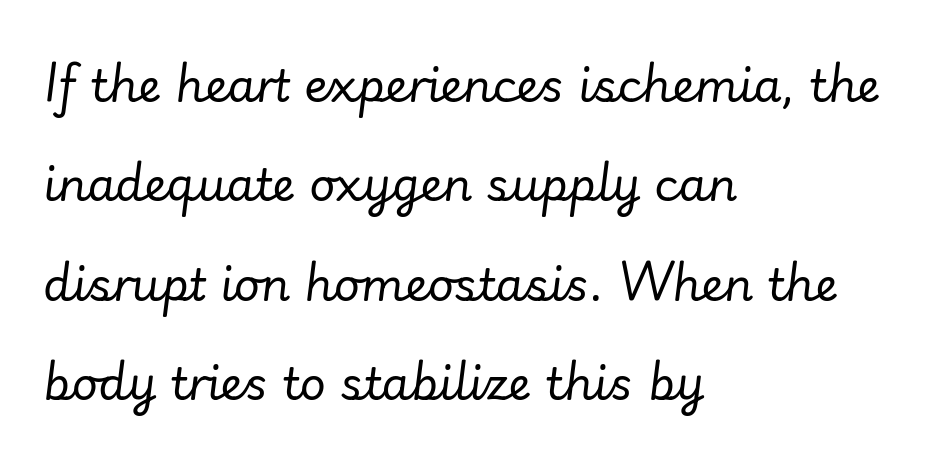
Q: Is the text bold? A: No.
Q: Is the text italic (slanted)? A: Yes, it leans right by about 7 degrees.
Q: Is the text underlined? A: No.
Q: How is the paragraph aligned? A: Left-aligned.
Q: Is the spacing between letters normal or unusually wide? A: Normal.
Q: Is the spacing between lines tight, normal or loose? A: Loose.
Q: Width (condensed, normal, or wide)? A: Normal.
Q: Stroke contrast? A: Low.
Q: x-height? A: Small.
Q: Monospaced? A: No.
